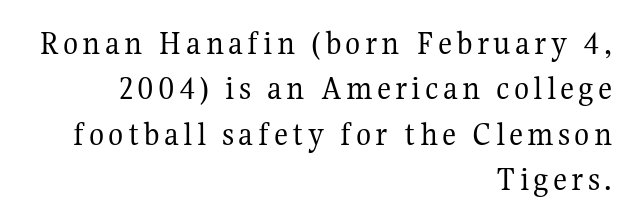
Q: Is the text bold? A: No.
Q: Is the text italic (slanted)? A: No, it is upright.
Q: Is the typeface a serif or a sans-serif typeface? A: Serif.
Q: Is the text underlined? A: No.
Q: How is the paragraph aligned? A: Right-aligned.
Q: Is the spacing between lines tight, normal or loose? A: Normal.
Q: Width (condensed, normal, or wide)? A: Normal.
Q: Stroke contrast? A: Medium.
Q: x-height? A: Medium.
Q: Monospaced? A: No.
